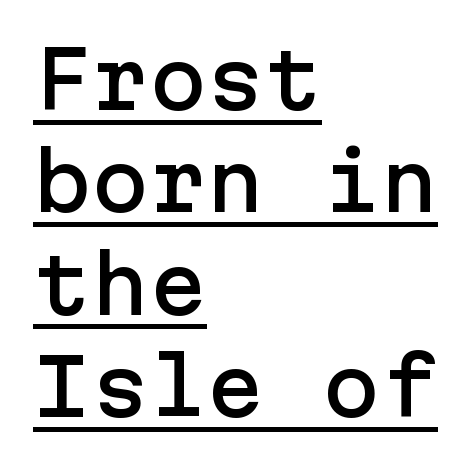
The image shows 77 px sans-serif type, upright; set left-aligned, normal line spacing (1.33x), normal letter spacing, underlined; low stroke contrast and a medium x-height.
